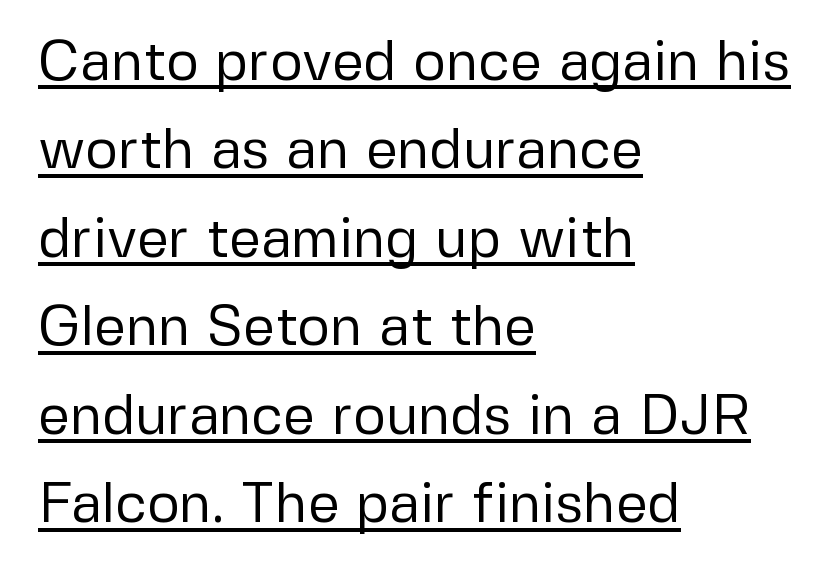
Q: Is the text bold? A: No.
Q: Is the text italic (slanted)? A: No, it is upright.
Q: Is the typeface a serif or a sans-serif typeface? A: Sans-serif.
Q: Is the text underlined? A: Yes.
Q: How is the paragraph aligned? A: Left-aligned.
Q: Is the spacing between letters normal or unusually wide? A: Normal.
Q: Is the spacing between lines tight, normal or loose? A: Normal.
Q: Width (condensed, normal, or wide)? A: Normal.
Q: Stroke contrast? A: Low.
Q: x-height? A: Medium.
Q: Monospaced? A: No.
